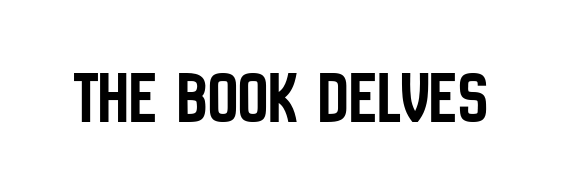
The face used here is a sans, in the tradition of grotesques and geometrics. The type sits square on the baseline with zero lean. Descender tails drop into unmarked territory. You could not count columns in this text — the font is proportionally spaced. Tracking here is standard; glyphs follow each other at the usual distance.
